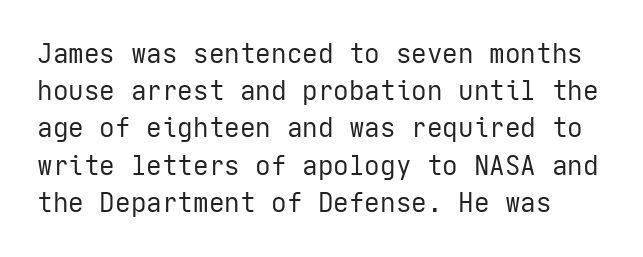
{"italic": "no", "bold": "no", "underline": "no", "line_spacing": "normal", "line_spacing_ratio": 1.43, "letter_spacing": "normal", "letter_spacing_em": 0.0, "glyph_px": 26}
